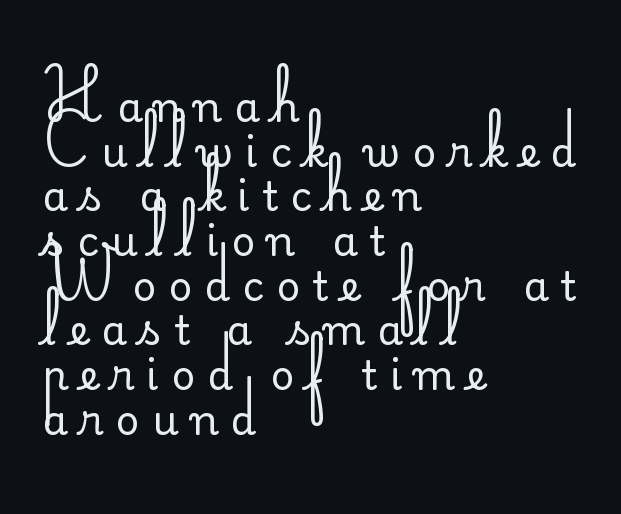
The image shows 41 px regular-weight sans-serif type, upright; set left-aligned, tight line spacing (1.09x), unusually wide letter spacing (+0.3 em), not underlined; low stroke contrast and a small x-height.
